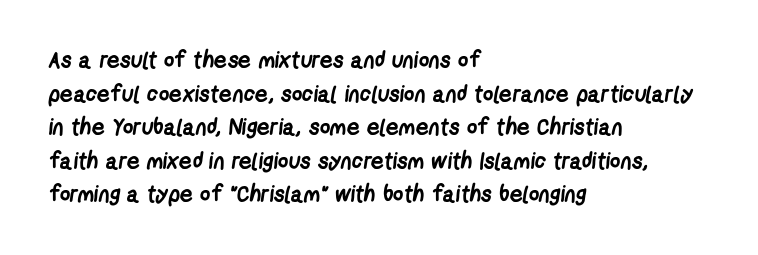
Q: Is the text bold? A: Yes.
Q: Is the text underlined? A: No.
Q: How is the paragraph aligned? A: Left-aligned.
Q: Is the spacing between letters normal or unusually wide? A: Normal.
Q: Is the spacing between lines tight, normal or loose? A: Normal.
